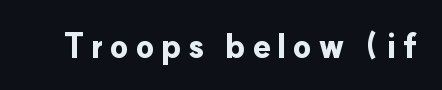
The image shows 33 px bold sans-serif type, upright; set not underlined; low stroke contrast and a small x-height.
